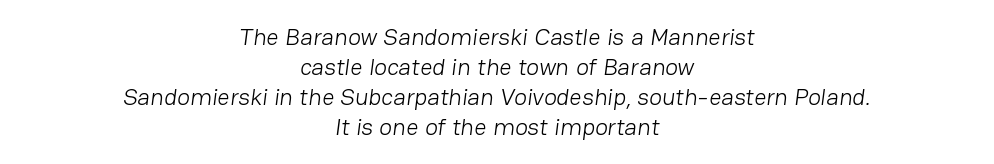
The image shows 24 px text type; set centered, normal line spacing (1.25x), normal letter spacing, not underlined.
